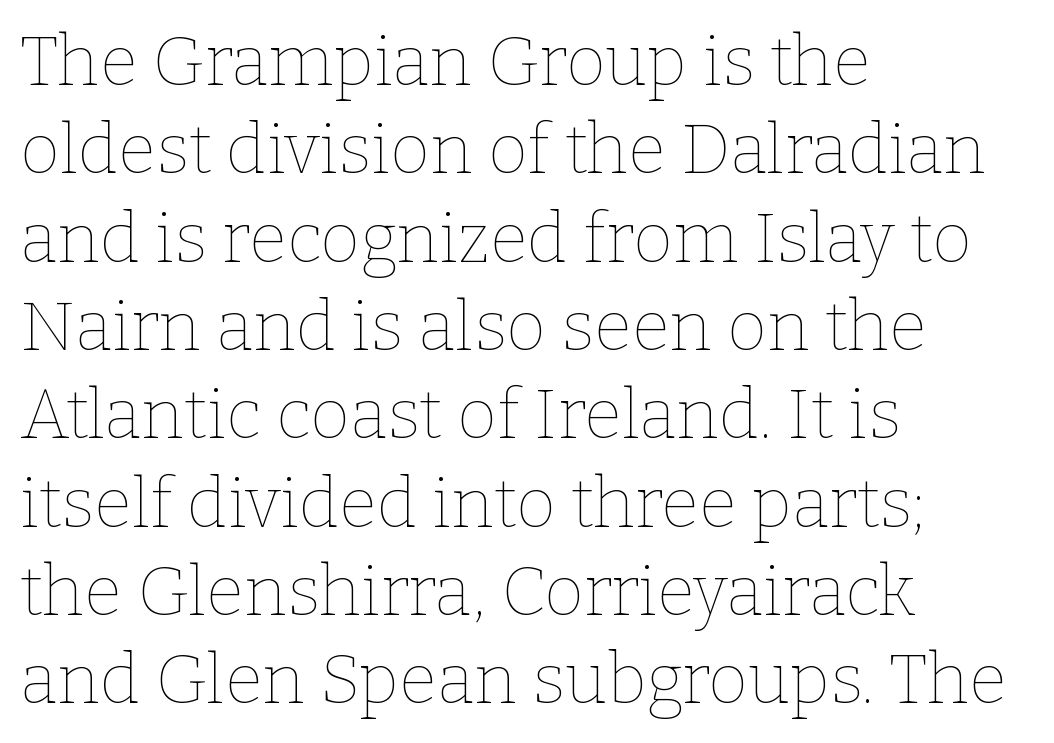
The lettering stays uniformly vertical, giving the passage a roman look. In terms of letterspacing, this is plain default setting. Compared with a centered layout, this one pins lines to the left instead. Anything drawn beneath the words? Only blank space.
